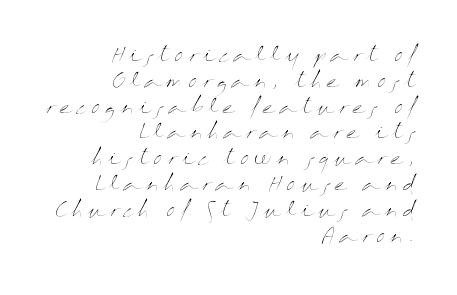
Q: Is the text bold? A: No.
Q: Is the text italic (slanted)? A: Yes.
Q: Is the text underlined? A: No.
Q: How is the paragraph aligned? A: Right-aligned.
Q: Is the spacing between letters normal or unusually wide? A: Unusually wide.
Q: Is the spacing between lines tight, normal or loose? A: Normal.
